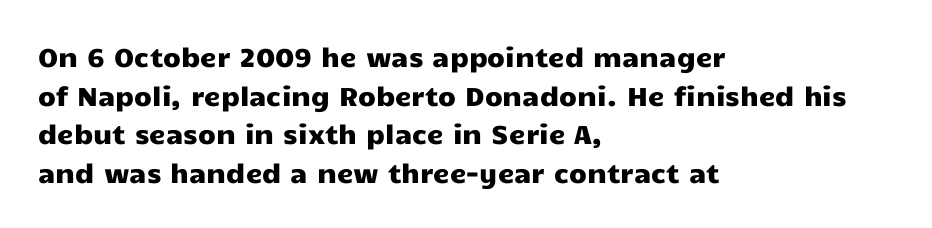
Q: Is the text italic (slanted)? A: No, it is upright.
Q: Is the text underlined? A: No.
Q: How is the paragraph aligned? A: Left-aligned.
Q: Is the spacing between letters normal or unusually wide? A: Normal.
Q: Is the spacing between lines tight, normal or loose? A: Normal.
